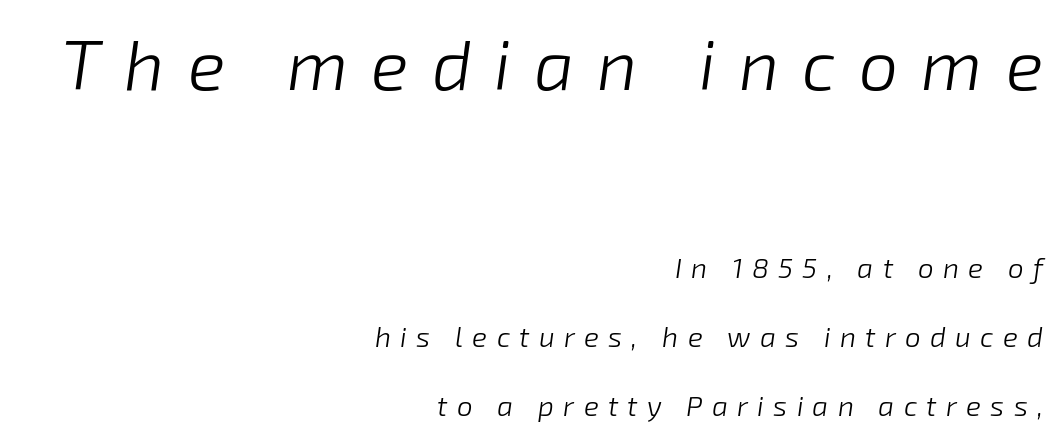
Q: Is the text bold? A: No.
Q: Is the text italic (slanted)? A: Yes, it leans right by about 8 degrees.
Q: Is the text underlined? A: No.
Q: How is the paragraph aligned? A: Right-aligned.
Q: Is the spacing between letters normal or unusually wide? A: Unusually wide.
Q: Is the spacing between lines tight, normal or loose? A: Loose.
Q: Which block of text is set in a larger size, the first (top) or the second (bottom)? A: The first (top) one.
Q: Width (condensed, normal, or wide)? A: Normal.
Q: Stroke contrast? A: Low.
Q: x-height? A: Medium.
Q: Monospaced? A: No.
